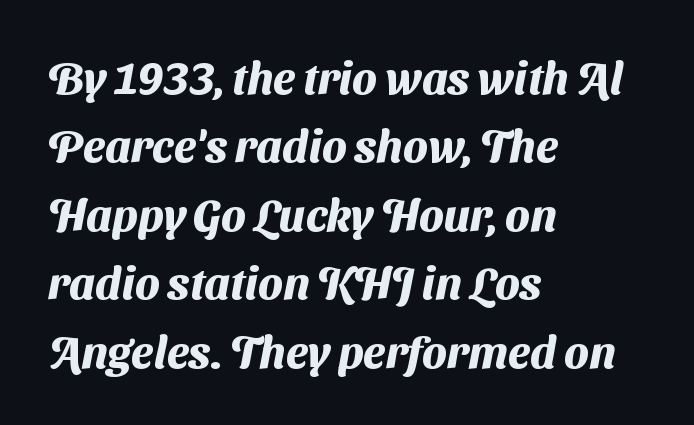
The image shows 45 px heavy sans-serif type; set left-aligned, normal line spacing (1.52x), normal letter spacing, not underlined; medium stroke contrast and a medium x-height.
